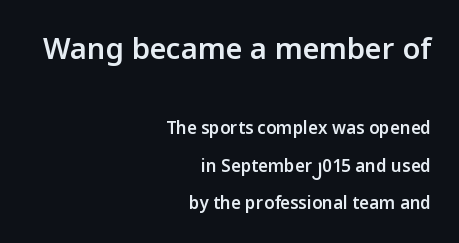
Q: Is the text bold? A: Semi-bold.
Q: Is the text italic (slanted)? A: No, it is upright.
Q: Is the typeface a serif or a sans-serif typeface? A: Sans-serif.
Q: Is the text underlined? A: No.
Q: How is the paragraph aligned? A: Right-aligned.
Q: Is the spacing between letters normal or unusually wide? A: Normal.
Q: Is the spacing between lines tight, normal or loose? A: Loose.
Q: Which block of text is set in a larger size, the first (top) or the second (bottom)? A: The first (top) one.
Q: Width (condensed, normal, or wide)? A: Normal.
Q: Stroke contrast? A: Low.
Q: x-height? A: Medium.
Q: Monospaced? A: No.
